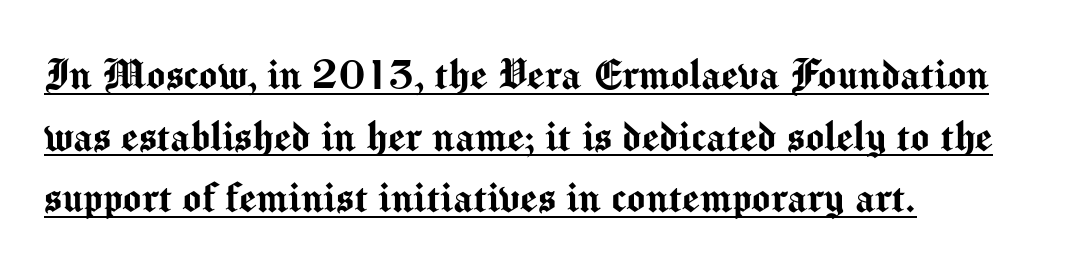
Q: Is the text italic (slanted)? A: No, it is upright.
Q: Is the typeface a serif or a sans-serif typeface? A: Sans-serif.
Q: Is the text underlined? A: Yes.
Q: How is the paragraph aligned? A: Left-aligned.
Q: Is the spacing between letters normal or unusually wide? A: Normal.
Q: Is the spacing between lines tight, normal or loose? A: Normal.
Q: Width (condensed, normal, or wide)? A: Normal.
Q: Stroke contrast? A: Medium.
Q: x-height? A: Medium.
Q: Monospaced? A: No.
